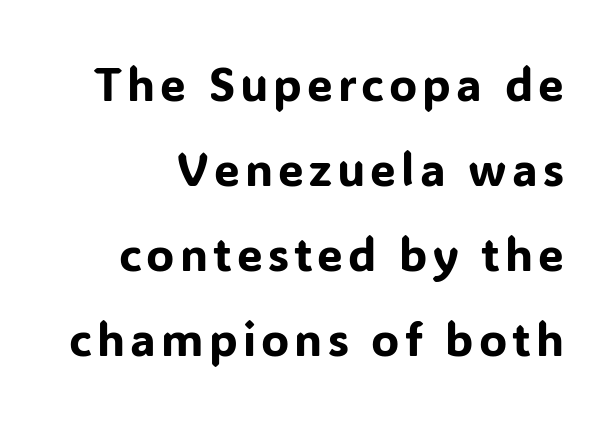
The zone under the glyphs is completely vacant. These lines are rendered in a variable-pitch font. It's the straight-up-and-down kind of type. Serifs: no, the terminals of the letterforms are clean.
